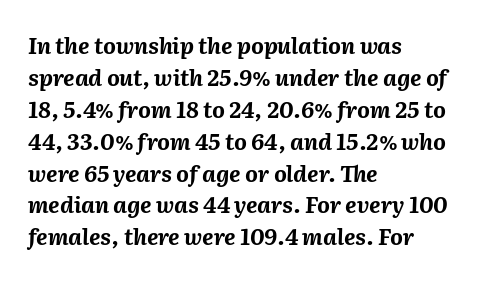
Q: Is the text bold? A: Yes.
Q: Is the text italic (slanted)? A: Yes, it leans right by about 2 degrees.
Q: Is the text underlined? A: No.
Q: How is the paragraph aligned? A: Left-aligned.
Q: Is the spacing between letters normal or unusually wide? A: Normal.
Q: Is the spacing between lines tight, normal or loose? A: Normal.
